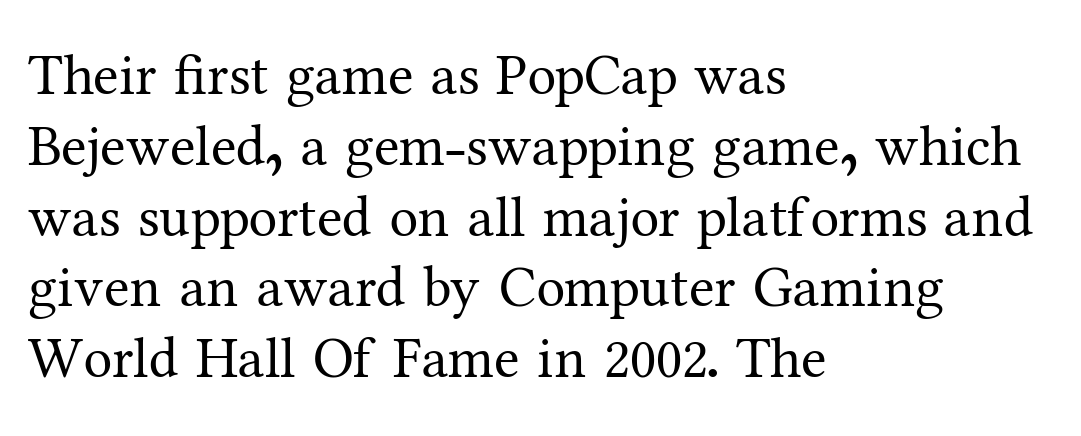
Q: Is the text bold? A: No.
Q: Is the text italic (slanted)? A: No, it is upright.
Q: Is the typeface a serif or a sans-serif typeface? A: Serif.
Q: Is the text underlined? A: No.
Q: How is the paragraph aligned? A: Left-aligned.
Q: Is the spacing between letters normal or unusually wide? A: Normal.
Q: Width (condensed, normal, or wide)? A: Normal.
Q: Stroke contrast? A: Medium.
Q: x-height? A: Medium.
Q: Monospaced? A: No.
